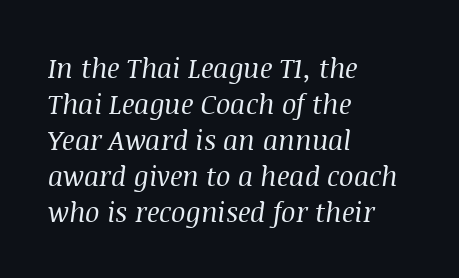
The image shows 27 px text type, italic (leaning right); set left-aligned, normal line spacing (1.33x), normal letter spacing, not underlined.
